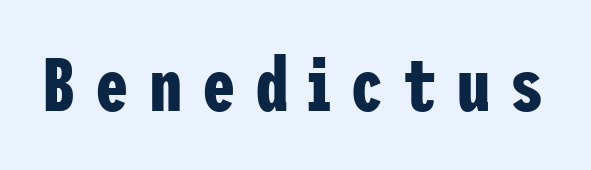
Bold? Absolutely — the strokes are thick and heavy. Glance below the letters and you will spot only blank space. The line texture is sparse and dotted thanks to wide tracking. Serifs: no, the terminals of the letterforms are clean. A typesetter would mark this as roman, not italic.
